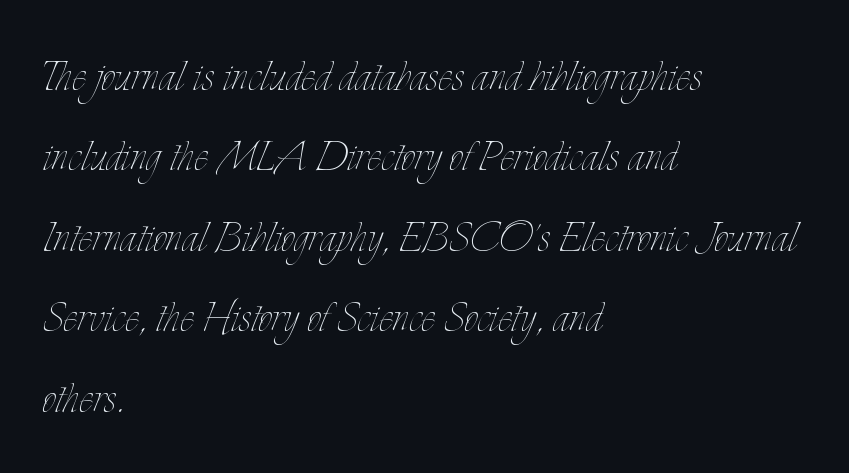
Horizontally, the lines are justified to the leading edge only. Type without underlining. Whoever set this chose a conventional vertical rhythm. Do the characters align in a grid? No, the font is proportional.
